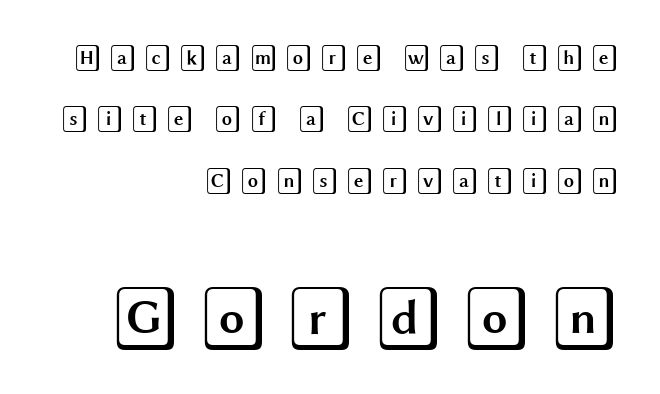
Q: Is the text italic (slanted)? A: No, it is upright.
Q: Is the text underlined? A: No.
Q: How is the paragraph aligned? A: Right-aligned.
Q: Is the spacing between letters normal or unusually wide? A: Unusually wide.
Q: Is the spacing between lines tight, normal or loose? A: Loose.
Q: Which block of text is set in a larger size, the first (top) or the second (bottom)? A: The second (bottom) one.
Q: Width (condensed, normal, or wide)? A: Wide.
Q: x-height? A: Large.
